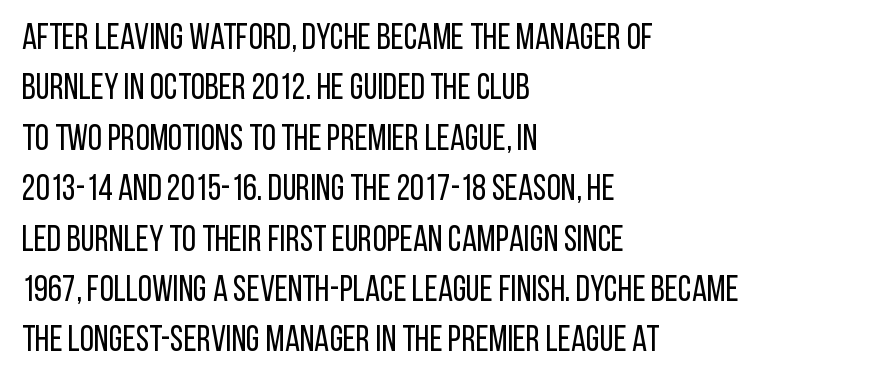
The image shows 36 px regular-weight, condensed sans-serif type, upright; set left-aligned, normal line spacing (1.4x), normal letter spacing, not underlined; low stroke contrast and a large x-height.
